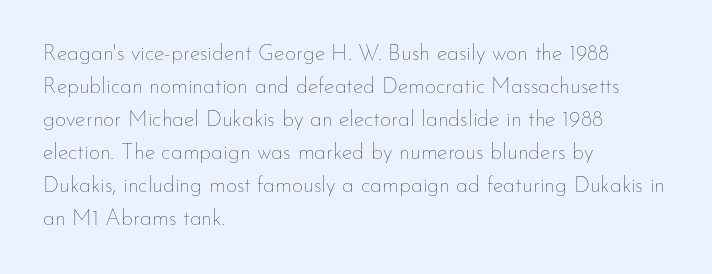
{"italic": "no", "bold": "no", "underline": "no", "align": "left", "line_spacing": "normal", "line_spacing_ratio": 1.5, "letter_spacing": "normal", "letter_spacing_em": 0.0, "glyph_px": 22}
